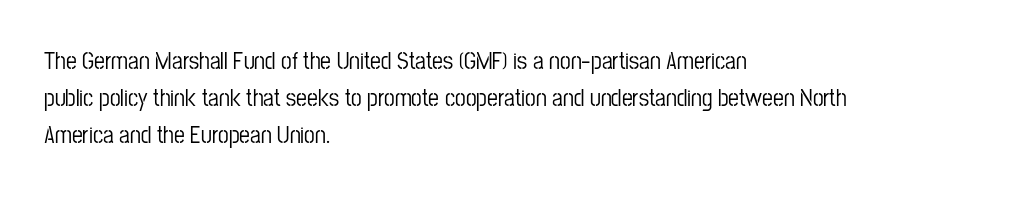
Interline gaps are of average width in this sample. The letters stand upright; this is a roman face. The face used here is rendered with its standard letterfit. Leftover space on each line is placed entirely after the last word. Beneath every word, the page is bare.
